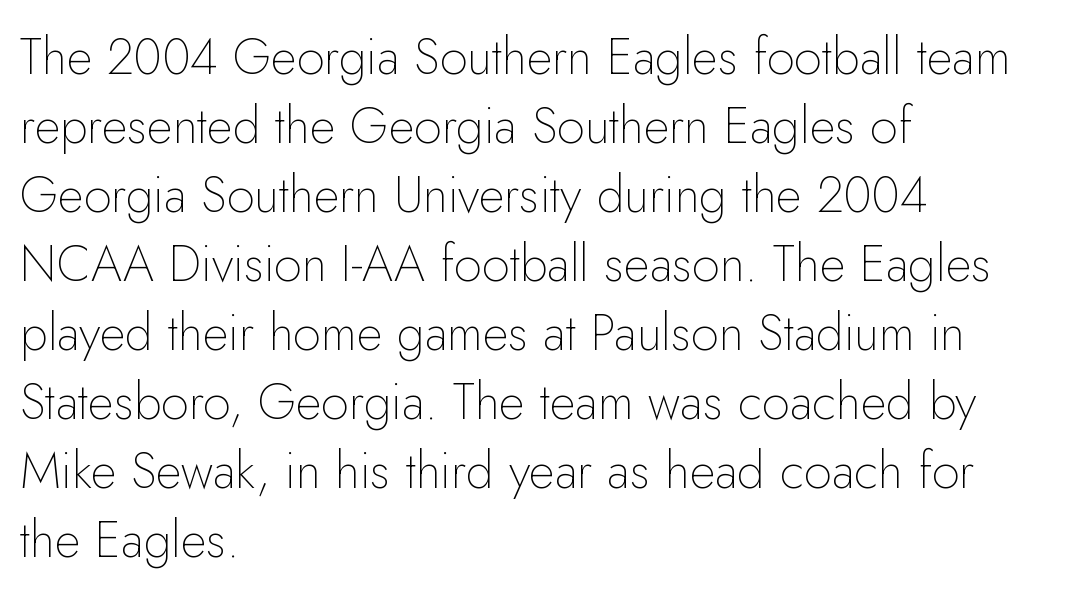
When letters stand straight like this, we call the style roman or upright. Leading: standard. No word sits above an underline. The cut favours lightness, reaching ordinary text weight at its darkest. A classic flush-left, rag-right setting is used for this passage. Glyph-to-glyph distance matches everyday printed text.
